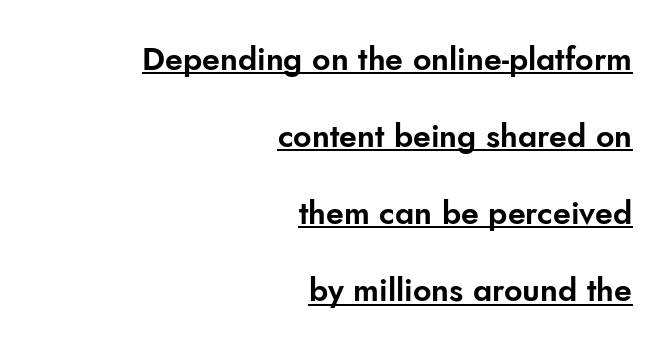
Q: Is the text italic (slanted)? A: No, it is upright.
Q: Is the typeface a serif or a sans-serif typeface? A: Sans-serif.
Q: Is the text underlined? A: Yes.
Q: How is the paragraph aligned? A: Right-aligned.
Q: Is the spacing between letters normal or unusually wide? A: Normal.
Q: Is the spacing between lines tight, normal or loose? A: Loose.
Q: Width (condensed, normal, or wide)? A: Normal.
Q: Stroke contrast? A: Low.
Q: x-height? A: Small.
Q: Monospaced? A: No.
